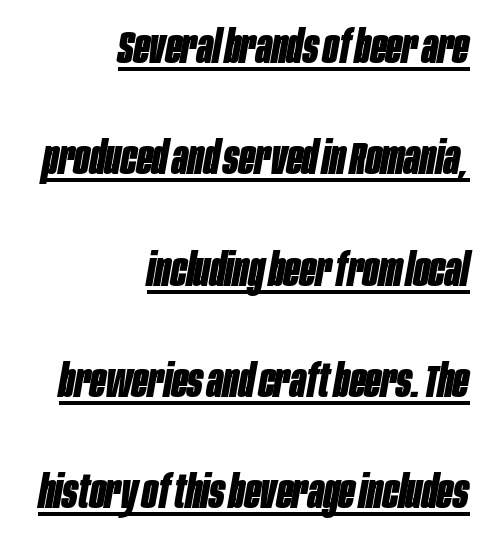
{"italic": "yes", "lean": "right", "slant_degrees": 10, "bold": "yes", "weight": "bold", "width": "condensed", "stroke_contrast": "low", "x_height": "large", "monospaced": "no", "underline": "yes", "align": "right", "line_spacing": "loose", "line_spacing_ratio": 2.42, "letter_spacing": "normal", "letter_spacing_em": 0.0, "glyph_px": 46}
